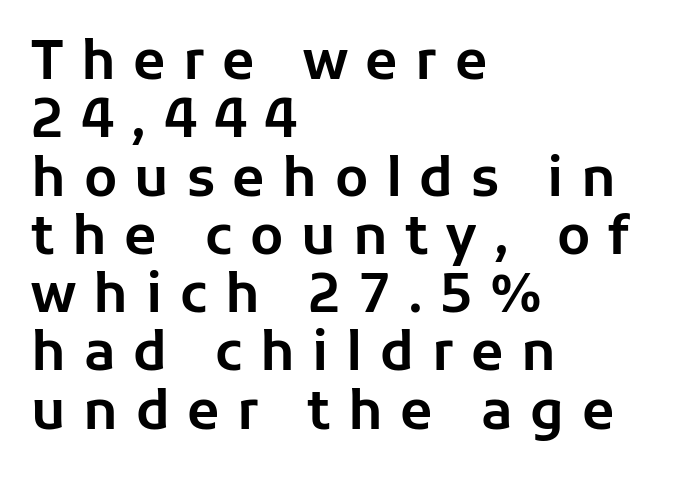
There is plenty of visible air inserted between adjacent glyphs. Teacher's note: observe the even left margin — that is flush-left alignment. Spacing verdict: proportional, widths tailored to each character. Vertical spacing — tight. Every character sits straight up, as roman type does. Serifs: no, the terminals of the letterforms are clean.
